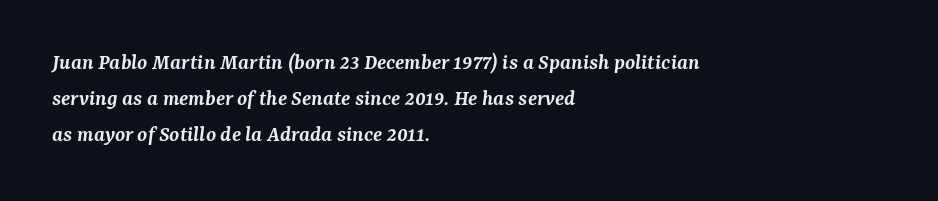
{"italic": "yes", "lean": "right", "slant_degrees": 7, "bold": "semi", "underline": "no", "align": "left", "line_spacing": "normal", "line_spacing_ratio": 1.57, "letter_spacing": "normal", "letter_spacing_em": 0.0, "glyph_px": 23}
